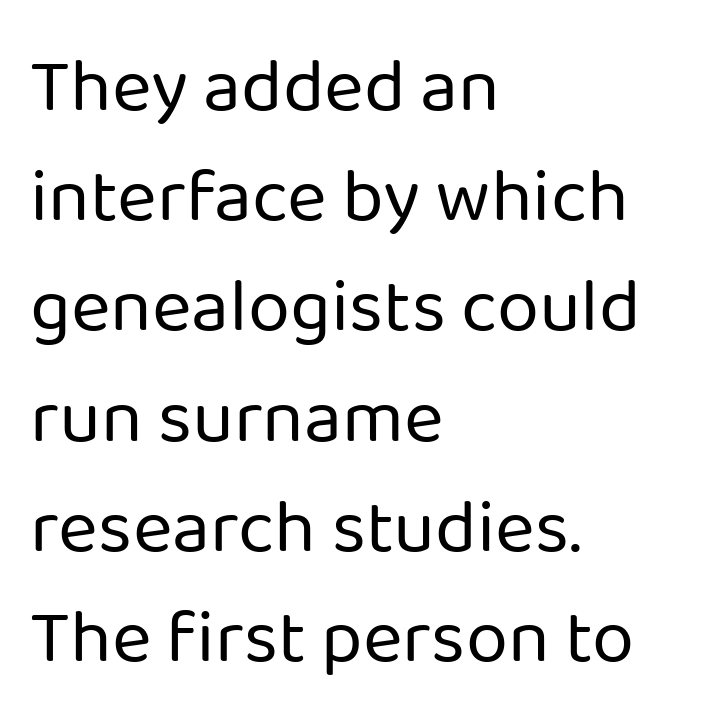
The image shows 76 px regular-weight sans-serif type, upright; set left-aligned, normal line spacing (1.45x), normal letter spacing, not underlined; low stroke contrast and a medium x-height.
